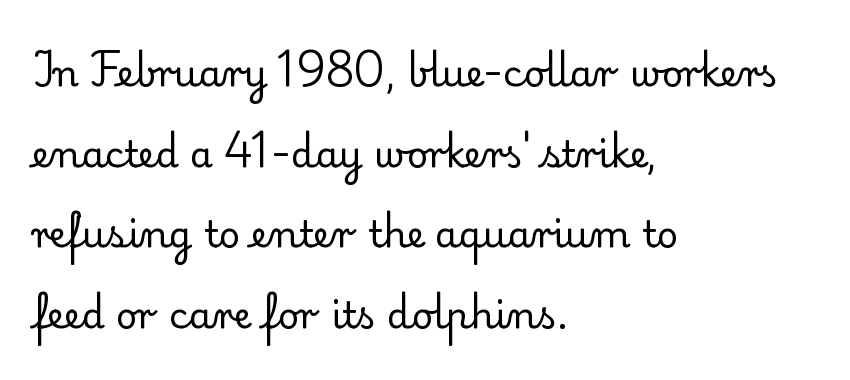
Q: Is the text bold? A: No.
Q: Is the text italic (slanted)? A: No, it is upright.
Q: Is the typeface a serif or a sans-serif typeface? A: Serif.
Q: Is the text underlined? A: No.
Q: How is the paragraph aligned? A: Left-aligned.
Q: Is the spacing between letters normal or unusually wide? A: Normal.
Q: Is the spacing between lines tight, normal or loose? A: Loose.
Q: Width (condensed, normal, or wide)? A: Normal.
Q: Stroke contrast? A: Low.
Q: x-height? A: Small.
Q: Monospaced? A: No.
